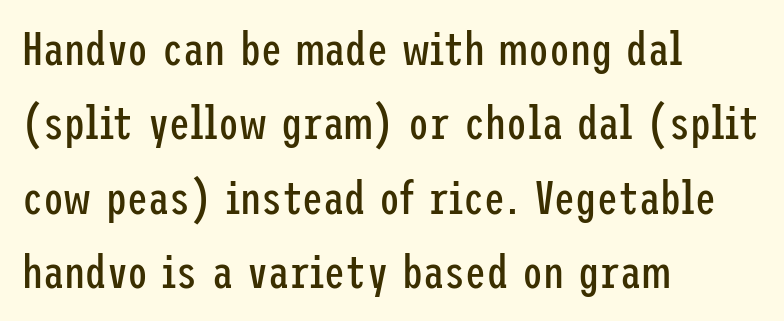
Is this a sans? Yes — the strokes have no serifs. Vertical stems look standard width or narrower in stroke. Words float on clear page, feet unadorned. Notice how the stems are strictly vertical — no italics here. The space between consecutive lines is moderate.
